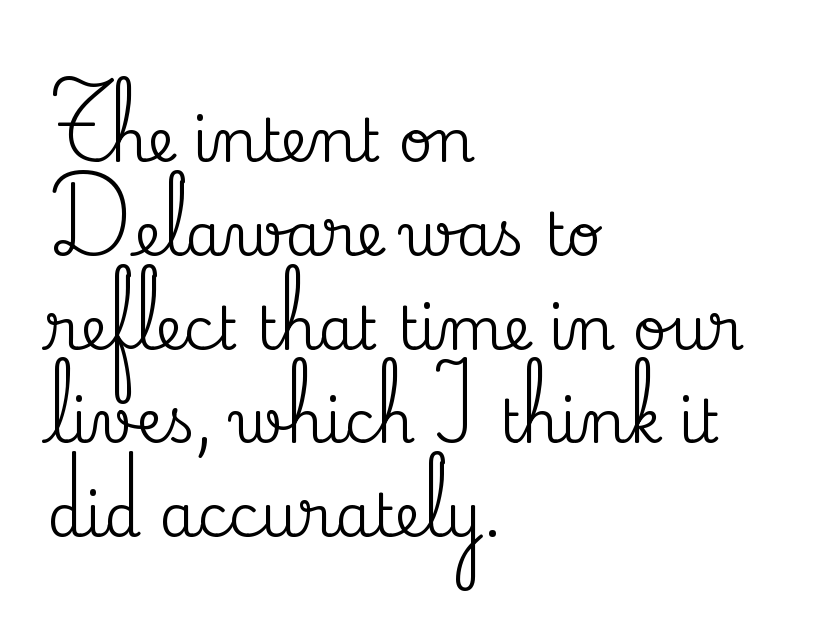
Q: Is the text italic (slanted)? A: No, it is upright.
Q: Is the typeface a serif or a sans-serif typeface? A: Serif.
Q: Is the text underlined? A: No.
Q: How is the paragraph aligned? A: Left-aligned.
Q: Is the spacing between letters normal or unusually wide? A: Normal.
Q: Is the spacing between lines tight, normal or loose? A: Normal.
Q: Width (condensed, normal, or wide)? A: Normal.
Q: Stroke contrast? A: Medium.
Q: x-height? A: Small.
Q: Monospaced? A: No.
